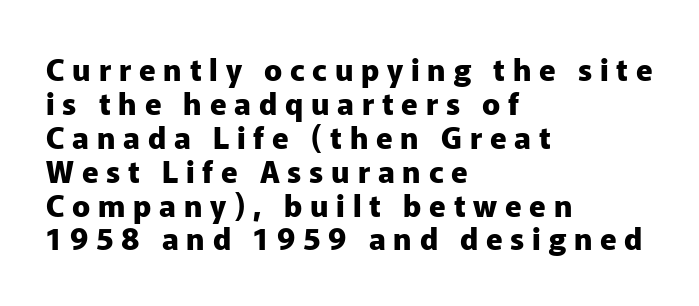
Q: Is the text bold? A: Yes.
Q: Is the text italic (slanted)? A: No, it is upright.
Q: Is the typeface a serif or a sans-serif typeface? A: Sans-serif.
Q: Is the text underlined? A: No.
Q: How is the paragraph aligned? A: Left-aligned.
Q: Is the spacing between letters normal or unusually wide? A: Unusually wide.
Q: Is the spacing between lines tight, normal or loose? A: Tight.
Q: Width (condensed, normal, or wide)? A: Normal.
Q: Stroke contrast? A: Low.
Q: x-height? A: Medium.
Q: Monospaced? A: No.
